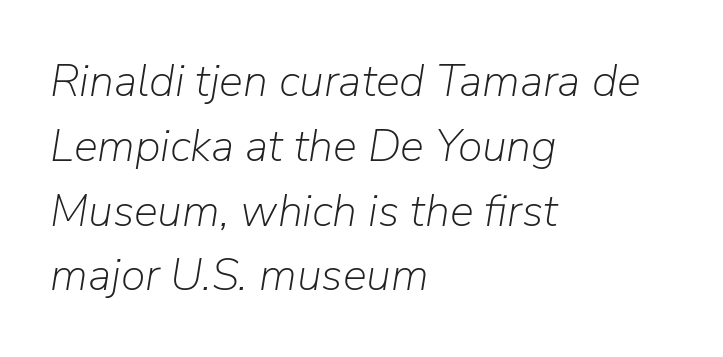
Q: Is the text bold? A: No.
Q: Is the text italic (slanted)? A: Yes, it leans right by about 9 degrees.
Q: Is the text underlined? A: No.
Q: How is the paragraph aligned? A: Left-aligned.
Q: Is the spacing between letters normal or unusually wide? A: Normal.
Q: Is the spacing between lines tight, normal or loose? A: Normal.
Q: Width (condensed, normal, or wide)? A: Normal.
Q: Stroke contrast? A: Low.
Q: x-height? A: Medium.
Q: Monospaced? A: No.
